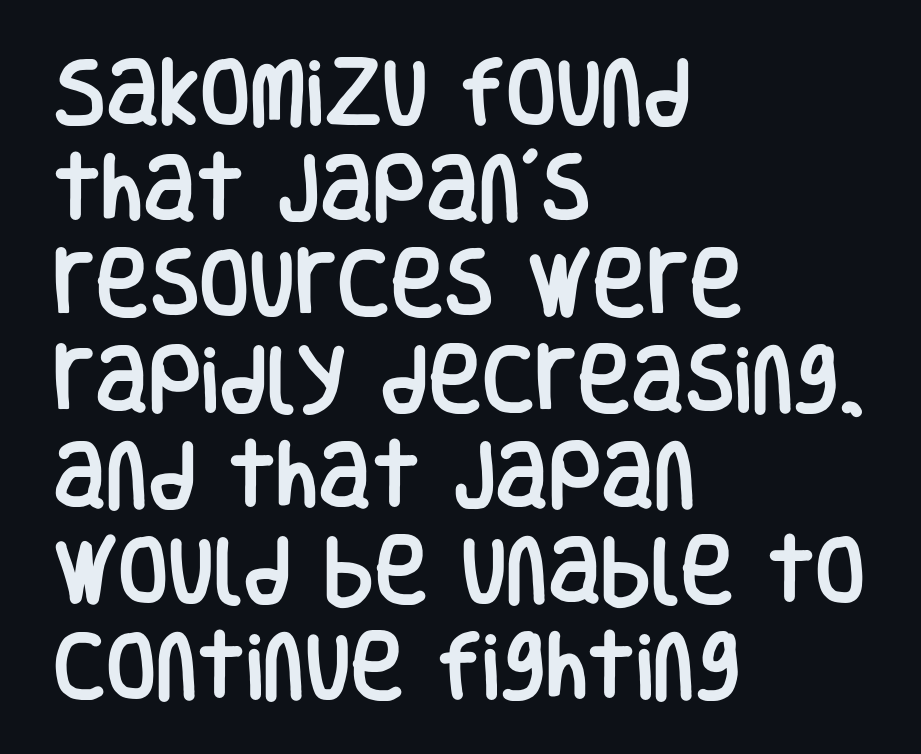
{"serif": "no", "italic": "no", "width": "condensed", "stroke_contrast": "low", "x_height": "large", "monospaced": "no", "underline": "no", "align": "left", "line_spacing": "normal", "line_spacing_ratio": 1.31, "letter_spacing": "normal", "letter_spacing_em": 0.0, "glyph_px": 73}
